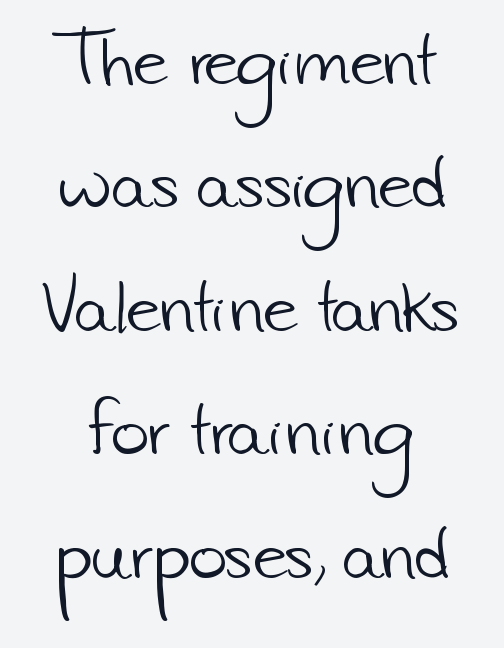
Q: Is the text bold? A: No.
Q: Is the typeface a serif or a sans-serif typeface? A: Sans-serif.
Q: Is the text underlined? A: No.
Q: How is the paragraph aligned? A: Centered.
Q: Is the spacing between letters normal or unusually wide? A: Normal.
Q: Is the spacing between lines tight, normal or loose? A: Loose.
Q: Width (condensed, normal, or wide)? A: Normal.
Q: Stroke contrast? A: Low.
Q: x-height? A: Small.
Q: Monospaced? A: No.
